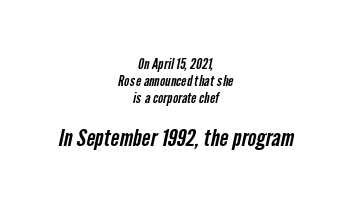
Q: Is the text underlined? A: No.
Q: How is the paragraph aligned? A: Centered.
Q: Is the spacing between letters normal or unusually wide? A: Normal.
Q: Which block of text is set in a larger size, the first (top) or the second (bottom)? A: The second (bottom) one.
